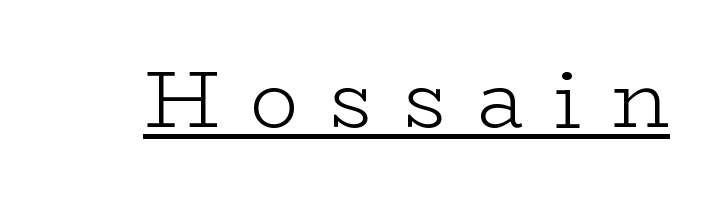
{"serif": "yes", "italic": "no", "bold": "no", "weight": "light", "width": "wide", "stroke_contrast": "low", "x_height": "medium", "monospaced": "no", "underline": "yes", "letter_spacing": "wide", "letter_spacing_em": 0.38, "glyph_px": 80}
